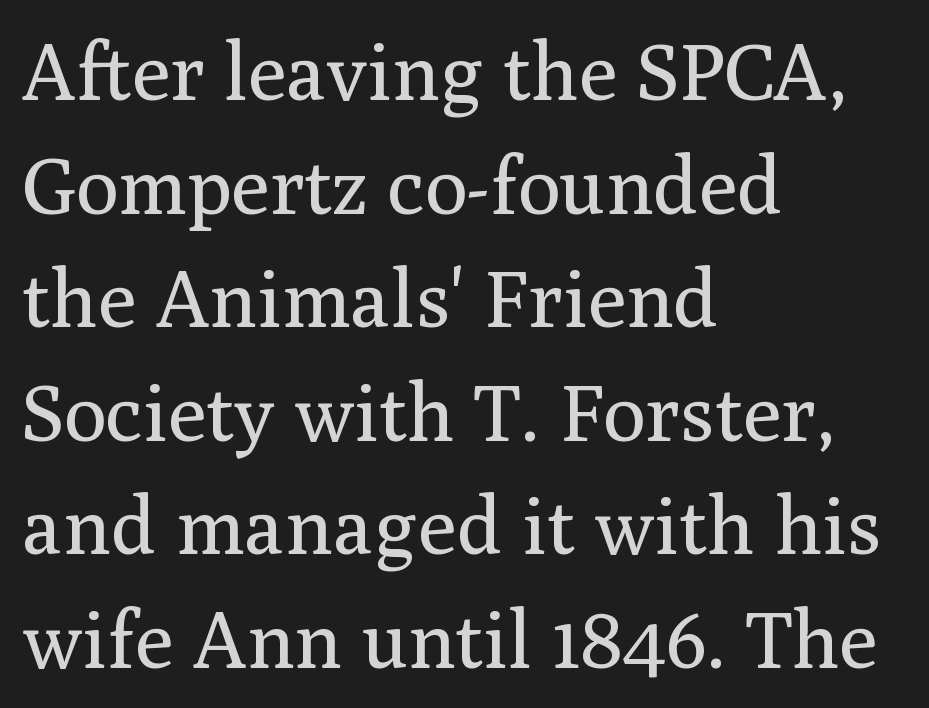
The image shows 80 px regular-weight serif type, upright; set left-aligned, normal line spacing (1.42x), normal letter spacing, not underlined; medium stroke contrast and a medium x-height.
